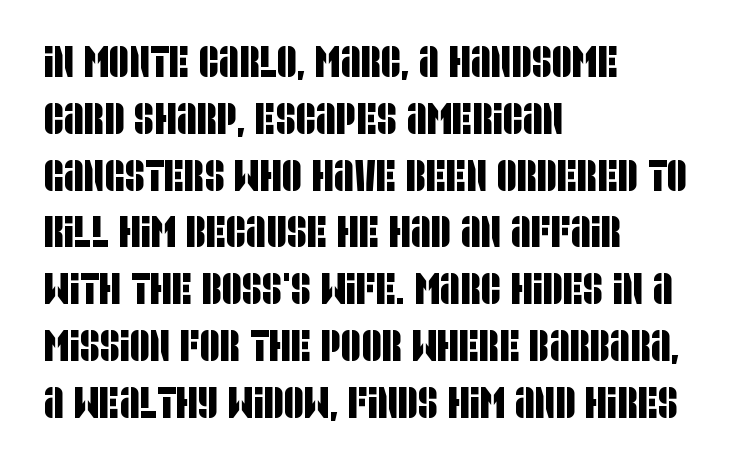
{"serif": "no", "width": "condensed", "stroke_contrast": "low", "x_height": "large", "monospaced": "no", "underline": "no", "align": "left", "line_spacing": "normal", "line_spacing_ratio": 1.29, "letter_spacing": "normal", "letter_spacing_em": 0.0, "glyph_px": 44}
